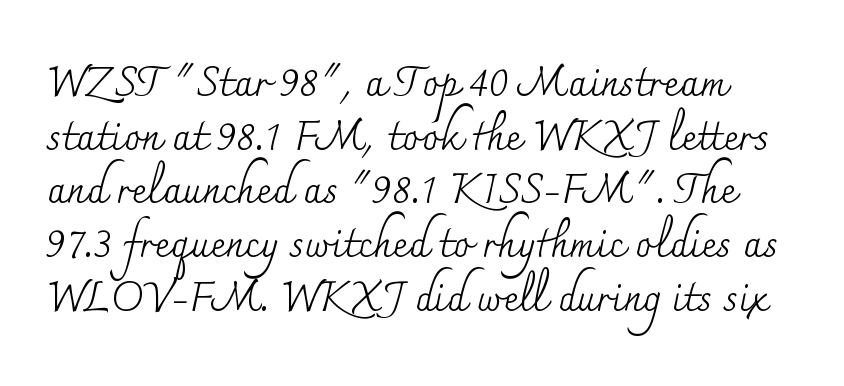
{"serif": "yes", "bold": "no", "weight": "regular", "width": "normal", "stroke_contrast": "medium", "x_height": "small", "monospaced": "no", "underline": "no", "line_spacing": "normal", "line_spacing_ratio": 1.31, "letter_spacing": "normal", "letter_spacing_em": 0.0, "glyph_px": 41}
